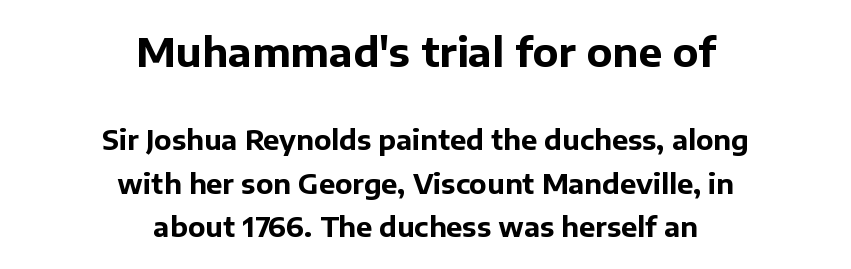
{"serif": "no", "italic": "no", "bold": "yes", "weight": "bold", "width": "normal", "stroke_contrast": "low", "x_height": "medium", "monospaced": "no", "underline": "no", "align": "center", "line_spacing": "normal", "line_spacing_ratio": 1.62, "letter_spacing": "normal", "letter_spacing_em": 0.0, "larger_block": "first", "size_ratio": 1.48, "glyph_px": 40}
